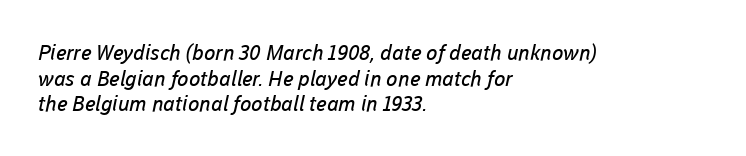
{"bold": "no", "underline": "no", "align": "left", "line_spacing_ratio": 1.22, "letter_spacing": "normal", "letter_spacing_em": 0.0, "glyph_px": 21}
